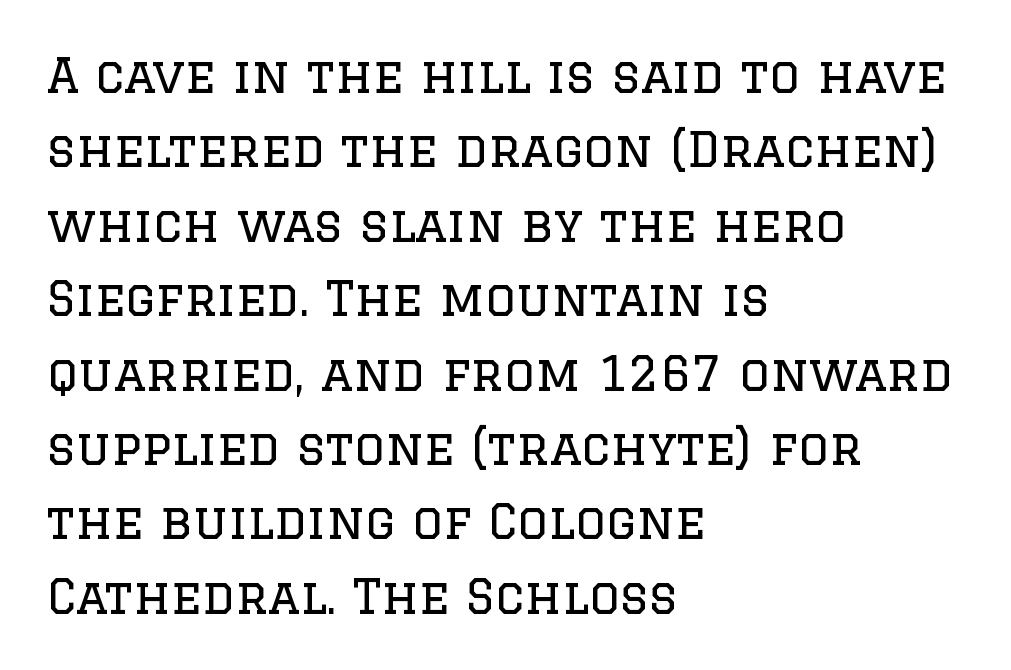
The image shows 48 px regular-weight serif type, upright; set left-aligned, normal line spacing (1.55x), normal letter spacing, not underlined; low stroke contrast and a large x-height.
